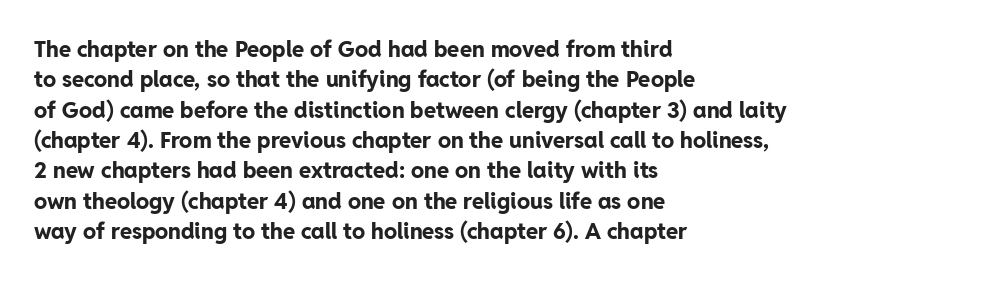
Q: Is the text bold? A: Yes.
Q: Is the text italic (slanted)? A: No, it is upright.
Q: Is the text underlined? A: No.
Q: How is the paragraph aligned? A: Left-aligned.
Q: Is the spacing between letters normal or unusually wide? A: Normal.
Q: Is the spacing between lines tight, normal or loose? A: Normal.
